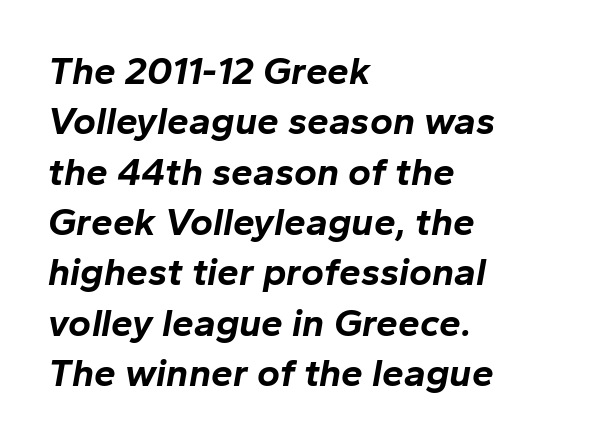
The glyphs have the mass of a bold cut. Character widths vary here, with narrow letters taking less room than wide ones. When letters slant like this, we call the style italic. Notice how descenders clear the ascenders below comfortably — that's standard leading.
